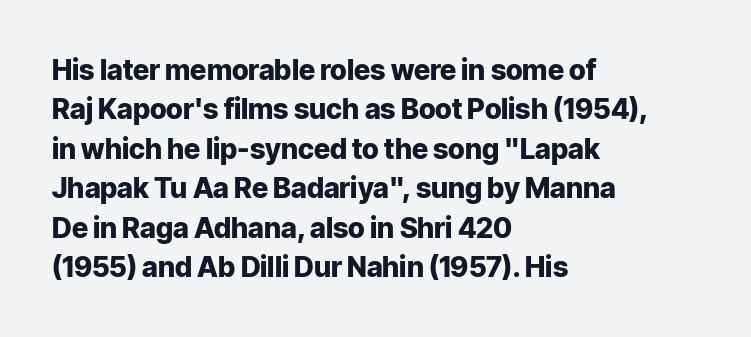
The image shows 28 px heavy sans-serif type, upright; set left-aligned, normal line spacing (1.41x), normal letter spacing, not underlined; low stroke contrast and a medium x-height.
